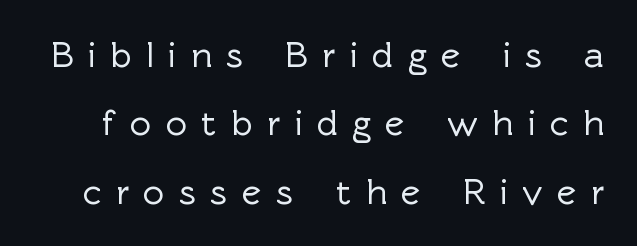
The image shows 37 px sans-serif type, upright; set line spacing 1.85x, unusually wide letter spacing (+0.39 em), not underlined; a medium x-height.
